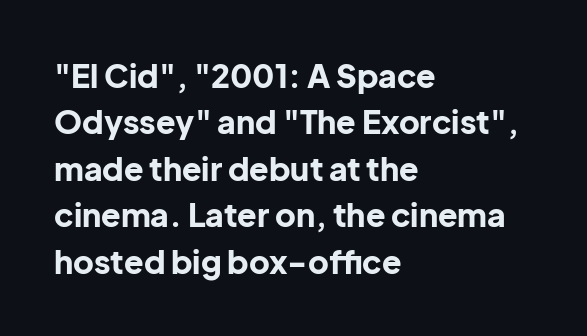
{"serif": "no", "italic": "no", "bold": "yes", "weight": "bold", "width": "normal", "stroke_contrast": "low", "x_height": "medium", "monospaced": "no", "underline": "no", "align": "left", "line_spacing": "normal", "line_spacing_ratio": 1.45, "letter_spacing": "normal", "letter_spacing_em": 0.0, "glyph_px": 32}
